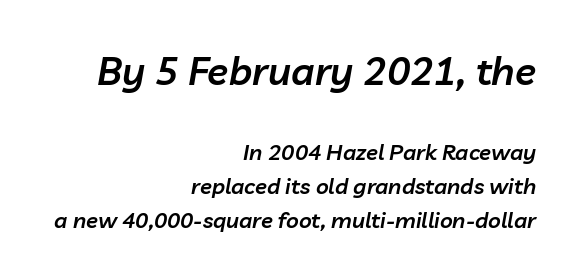
Q: Is the text bold? A: Semi-bold.
Q: Is the text italic (slanted)? A: Yes, it leans right by about 10 degrees.
Q: Is the text underlined? A: No.
Q: How is the paragraph aligned? A: Right-aligned.
Q: Is the spacing between letters normal or unusually wide? A: Normal.
Q: Is the spacing between lines tight, normal or loose? A: Normal.
Q: Which block of text is set in a larger size, the first (top) or the second (bottom)? A: The first (top) one.
Q: Width (condensed, normal, or wide)? A: Normal.
Q: Stroke contrast? A: Low.
Q: x-height? A: Medium.
Q: Monospaced? A: No.
